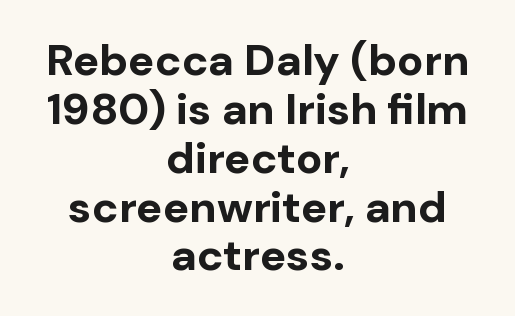
A typesetter would call this proportional, since set widths differ per character. The area under the type is left untouched. To sum up the face: it is a sans, with no serifs. Casual observation: everything's sitting right in the middle. A full-strength bold gives these letters their thick strokes. Characters follow at the spacing the type designer built in.
